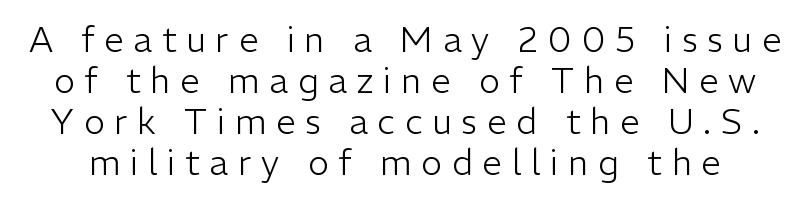
Serif or sans? Sans — the stroke terminals are bare. The font's upright variant was chosen for this text. Each row of text sits above clean, open space. Each word looks stretched out because of the extra space between its letters. Compared with a typical body face, this is equally light or lighter still.
